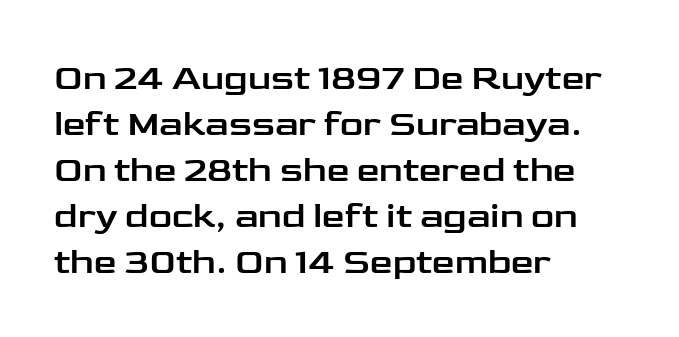
{"serif": "no", "italic": "no", "width": "wide", "stroke_contrast": "low", "x_height": "medium", "monospaced": "no", "underline": "no", "align": "left", "line_spacing": "normal", "line_spacing_ratio": 1.28, "letter_spacing": "normal", "letter_spacing_em": 0.0, "glyph_px": 36}
